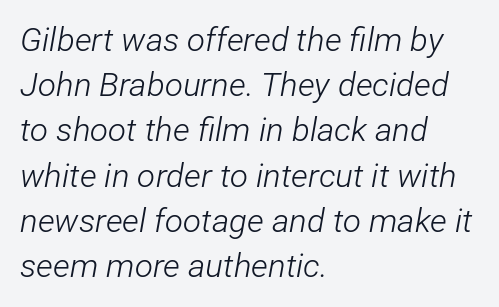
Q: Is the text bold? A: No.
Q: Is the text italic (slanted)? A: Yes, it leans right by about 12 degrees.
Q: Is the text underlined? A: No.
Q: How is the paragraph aligned? A: Left-aligned.
Q: Is the spacing between letters normal or unusually wide? A: Normal.
Q: Is the spacing between lines tight, normal or loose? A: Normal.
Q: Width (condensed, normal, or wide)? A: Condensed.
Q: Stroke contrast? A: Low.
Q: x-height? A: Medium.
Q: Monospaced? A: No.
